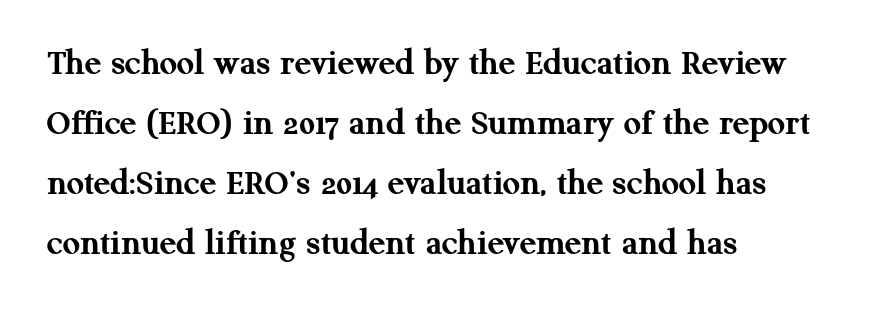
The image shows 38 px semibold serif type, upright; set left-aligned, normal line spacing (1.58x), normal letter spacing, not underlined; medium stroke contrast and a medium x-height.
